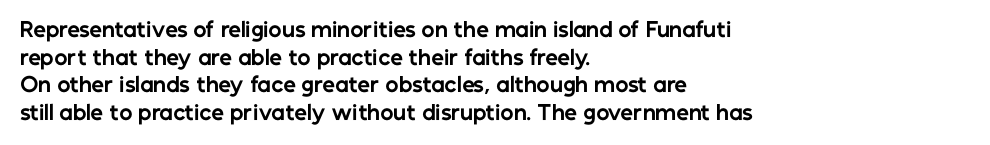
Is the letter spacing exaggerated? No — it looks like the ordinary default. Does the weight exceed regular? Yes, all the way to bold. Layout note: lines flush left. Notice how the stems are strictly vertical — no italics here.
